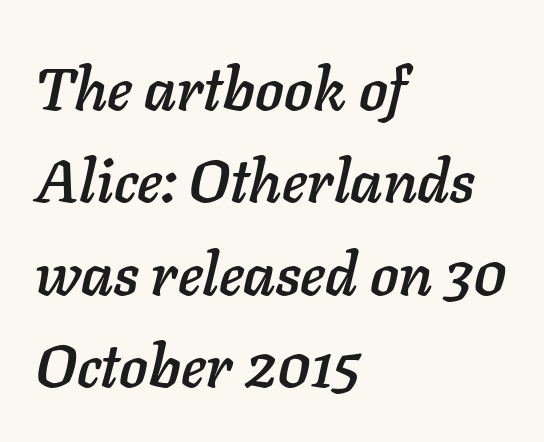
The face used here has a pronounced slope to its letters. The passage is arranged the way most books set body copy — flush left. A typesetter would call this leading conventional body-copy spacing. Nothing unusual about the tracking: characters are spaced as the font intends.
